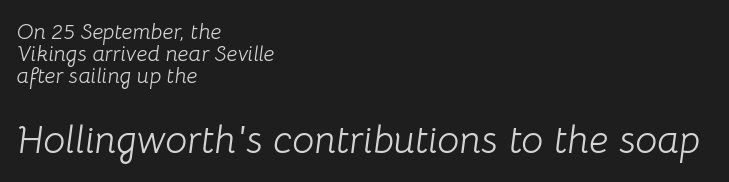
The image shows 39 px light type, italic (leaning right); set left-aligned, tight line spacing (1.01x), normal letter spacing, not underlined; the second (bottom) block is 1.77x larger; low stroke contrast and a medium x-height.
